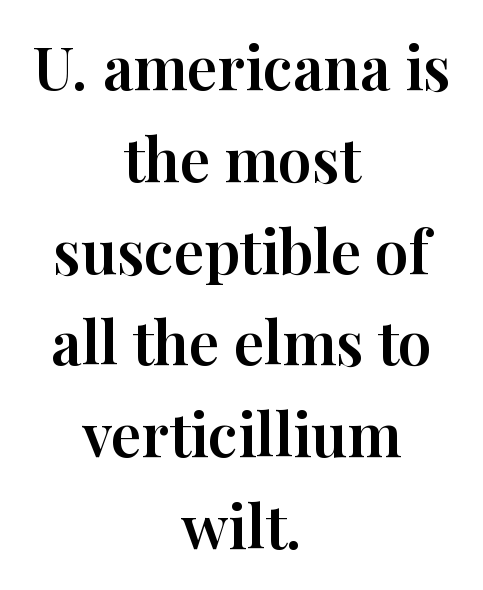
The image shows 60 px serif type, upright; set centered, normal line spacing (1.53x), normal letter spacing, not underlined; high stroke contrast and a medium x-height.
